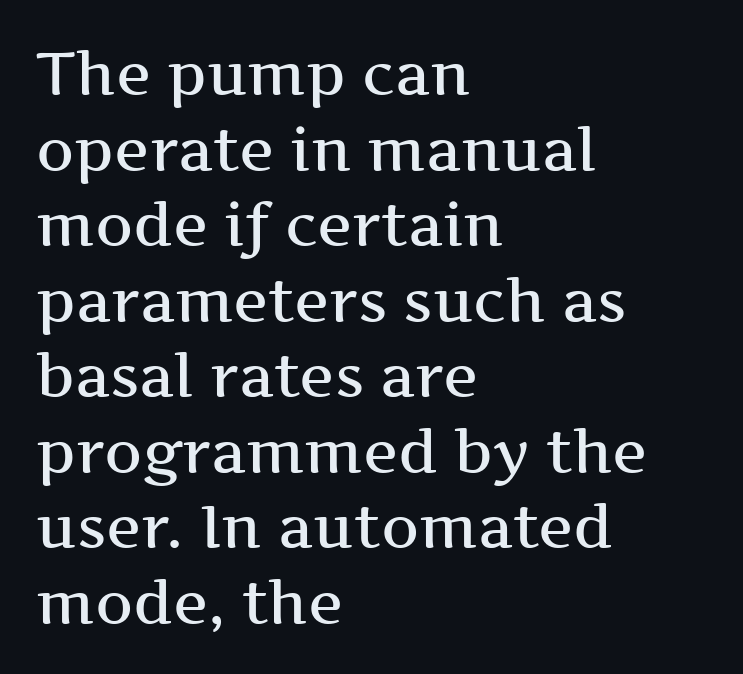
The passage shown is semibold, sitting just below true bold. Rule under the text: the space is simply empty. Nobody touched the tracking dial on this one. Does the copy run flush right? No — it runs flush left. Does the lettering tilt? It doesn't — this is upright. Normally led — the rows are evenly, conventionally spaced.
